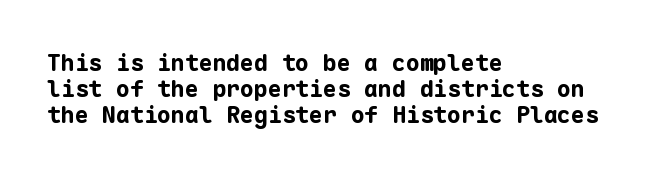
{"italic": "no", "bold": "yes", "underline": "no", "align": "left", "line_spacing": "tight", "line_spacing_ratio": 1.13, "letter_spacing": "normal", "letter_spacing_em": 0.0, "glyph_px": 23}
